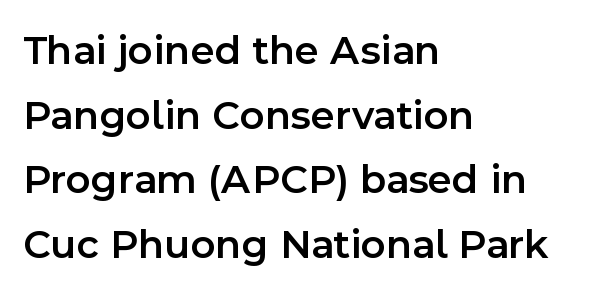
Q: Is the text bold? A: Semi-bold.
Q: Is the text italic (slanted)? A: No, it is upright.
Q: Is the typeface a serif or a sans-serif typeface? A: Sans-serif.
Q: Is the text underlined? A: No.
Q: How is the paragraph aligned? A: Left-aligned.
Q: Is the spacing between letters normal or unusually wide? A: Normal.
Q: Is the spacing between lines tight, normal or loose? A: Normal.
Q: Width (condensed, normal, or wide)? A: Normal.
Q: x-height? A: Medium.
Q: Monospaced? A: No.
